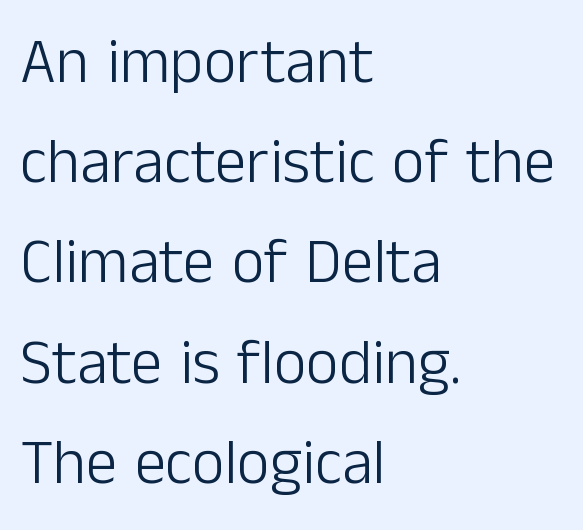
The image shows 63 px light sans-serif type, upright; set left-aligned, normal line spacing (1.59x), normal letter spacing, not underlined; low stroke contrast and a medium x-height.
